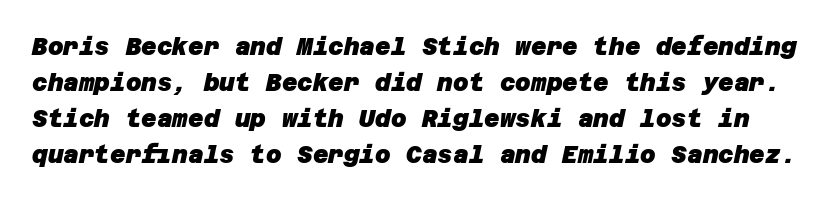
Q: Is the text bold? A: Yes.
Q: Is the text underlined? A: No.
Q: Is the spacing between letters normal or unusually wide? A: Normal.
Q: Is the spacing between lines tight, normal or loose? A: Normal.
